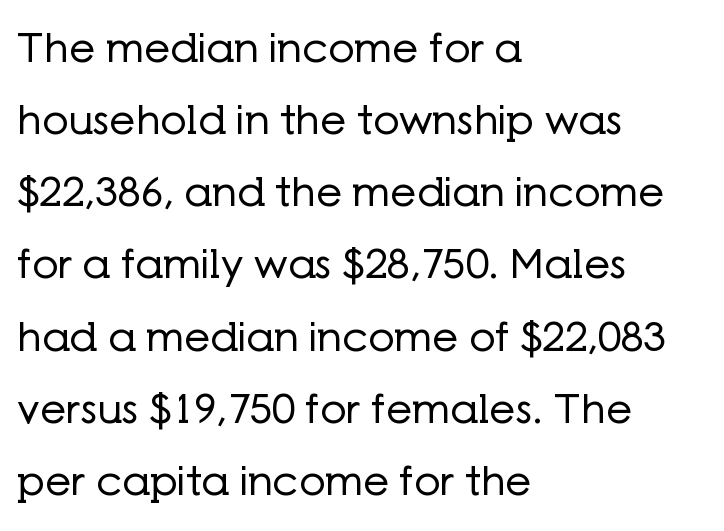
The font family rendered here belongs to the sans-serif group. In CSS terms this would be text-align: left. The rendering uses natural spacing where letterforms have individual widths. Is this a heavy cut? Hardly; it is regular or lighter.
